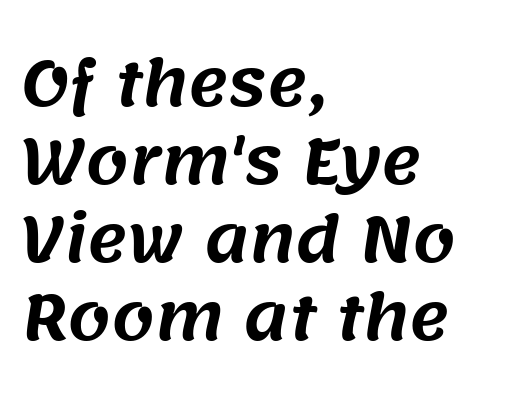
Q: Is the typeface a serif or a sans-serif typeface? A: Sans-serif.
Q: Is the text underlined? A: No.
Q: How is the paragraph aligned? A: Left-aligned.
Q: Is the spacing between letters normal or unusually wide? A: Normal.
Q: Is the spacing between lines tight, normal or loose? A: Normal.
Q: Width (condensed, normal, or wide)? A: Normal.
Q: Stroke contrast? A: Medium.
Q: x-height? A: Large.
Q: Monospaced? A: No.
